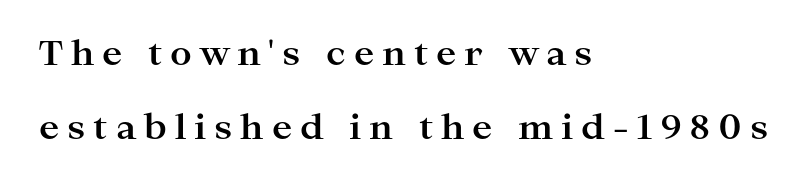
To sum up the face: it has serifs. How heavy is the stroke? Heavy — this is a bold. This sample uses an upright cut, with every glyph sitting square on the baseline. The passage shown is not underscored anywhere. This sample uses expanded letter spacing, leaving extra air between glyphs. A typesetter would call this leading open, well beyond the default.
